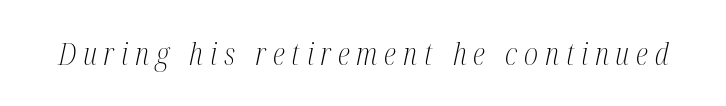
{"serif": "yes", "italic": "yes", "lean": "right", "slant_degrees": 12, "bold": "no", "weight": "light", "width": "condensed", "stroke_contrast": "medium", "x_height": "medium", "monospaced": "no", "underline": "no", "letter_spacing": "wide", "letter_spacing_em": 0.22, "glyph_px": 31}
